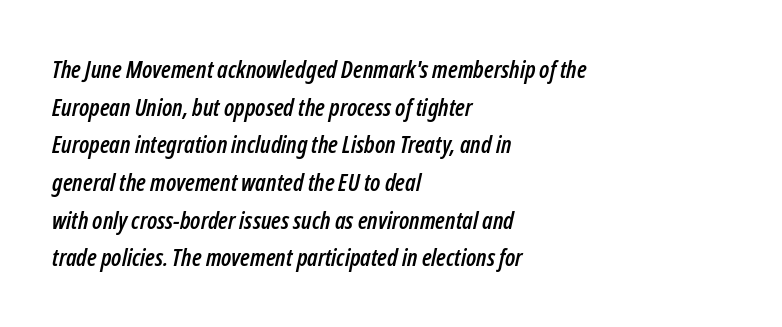
{"italic": "yes", "lean": "right", "slant_degrees": 12, "underline": "no", "align": "left", "line_spacing": "normal", "line_spacing_ratio": 1.57, "letter_spacing": "normal", "letter_spacing_em": 0.0, "glyph_px": 24}
